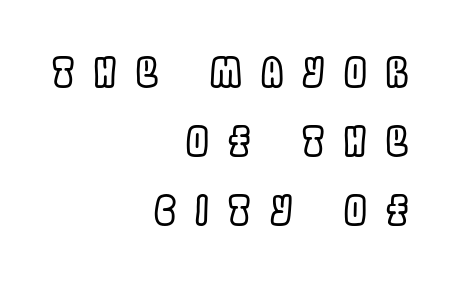
The image shows 40 px condensed type, upright; set right-aligned, line spacing 1.72x, unusually wide letter spacing (+0.48 em), not underlined; a large x-height.
